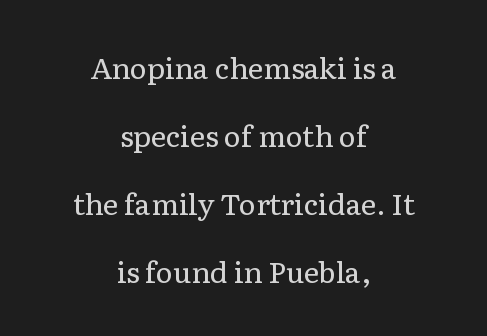
The image shows 29 px regular-weight serif type, upright; set centered, loose line spacing (2.34x), normal letter spacing, not underlined; low stroke contrast and a medium x-height.
